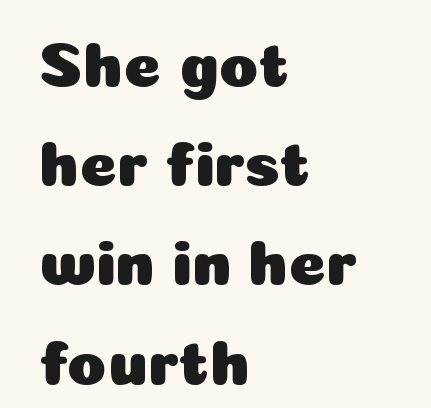
This sample uses an upright cut, with every glyph sitting square on the baseline. The type is set solid horizontally, with unmodified tracking. Grotesque or geometric, the face here clearly has no serifs. Where is the straight margin? On the left.
